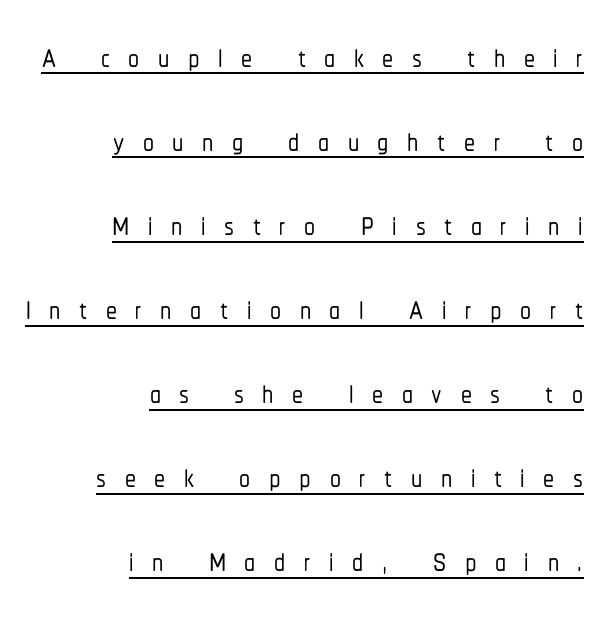
{"serif": "no", "italic": "no", "width": "condensed", "stroke_contrast": "low", "x_height": "medium", "monospaced": "no", "underline": "yes", "align": "right", "line_spacing": "loose", "line_spacing_ratio": 1.91, "letter_spacing": "wide", "letter_spacing_em": 0.42, "glyph_px": 44}
